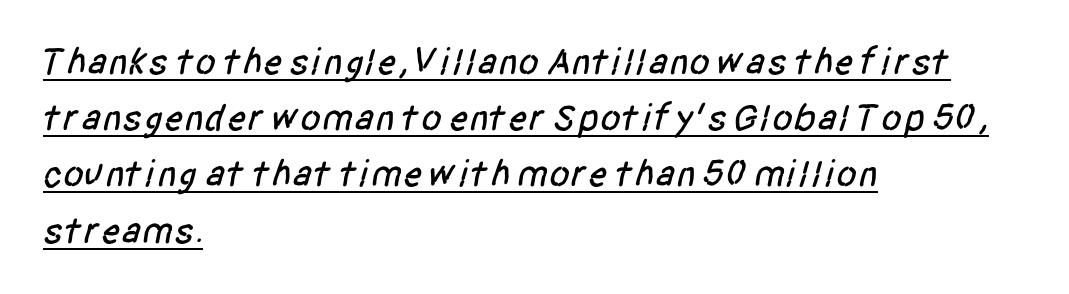
Q: Is the typeface a serif or a sans-serif typeface? A: Sans-serif.
Q: Is the text underlined? A: Yes.
Q: How is the paragraph aligned? A: Left-aligned.
Q: Is the spacing between letters normal or unusually wide? A: Normal.
Q: Is the spacing between lines tight, normal or loose? A: Normal.
Q: Width (condensed, normal, or wide)? A: Condensed.
Q: Stroke contrast? A: Low.
Q: x-height? A: Large.
Q: Monospaced? A: No.
